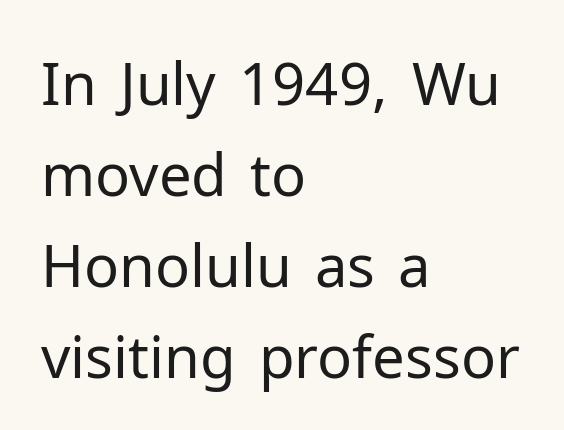
Q: Is the text bold? A: No.
Q: Is the text italic (slanted)? A: No, it is upright.
Q: Is the typeface a serif or a sans-serif typeface? A: Sans-serif.
Q: Is the text underlined? A: No.
Q: How is the paragraph aligned? A: Left-aligned.
Q: Is the spacing between letters normal or unusually wide? A: Normal.
Q: Is the spacing between lines tight, normal or loose? A: Normal.
Q: Width (condensed, normal, or wide)? A: Normal.
Q: Stroke contrast? A: Low.
Q: x-height? A: Medium.
Q: Monospaced? A: No.
